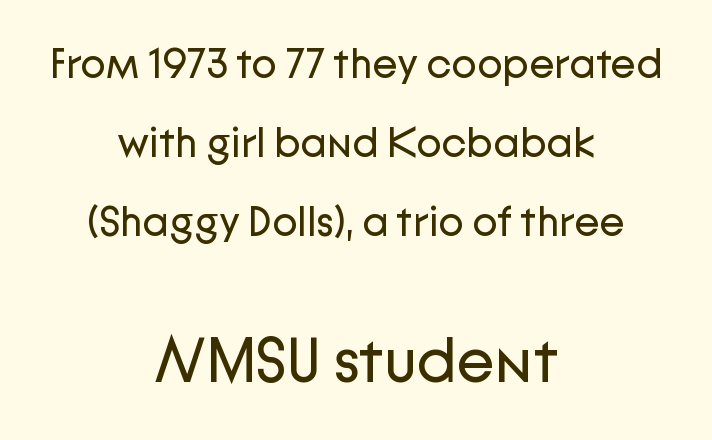
The text block is weighted toward neither margin, spreading evenly from the middle. If you drew a line through each stem, it would be perfectly vertical. The passage shown has conventional tracking throughout. Scale increases going downward across the two blocks.
